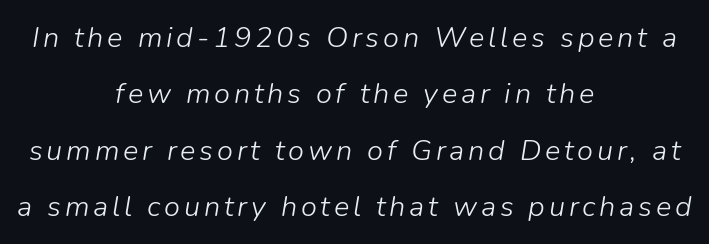
The image shows 29 px light type, italic (leaning right); set centered, loose line spacing (1.94x), not underlined; low stroke contrast and a medium x-height.
